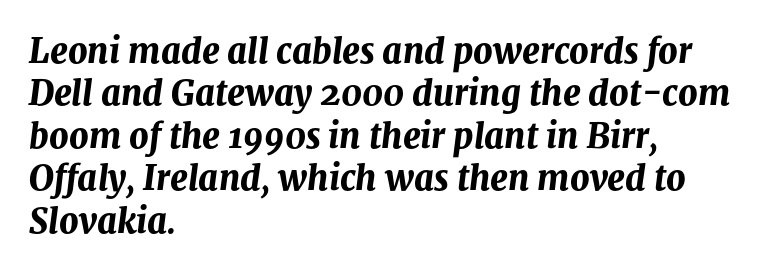
{"italic": "yes", "lean": "right", "slant_degrees": 8, "bold": "yes", "weight": "bold", "width": "normal", "stroke_contrast": "medium", "x_height": "medium", "monospaced": "no", "underline": "no", "align": "left", "line_spacing": "normal", "line_spacing_ratio": 1.25, "letter_spacing": "normal", "letter_spacing_em": 0.0, "glyph_px": 34}
